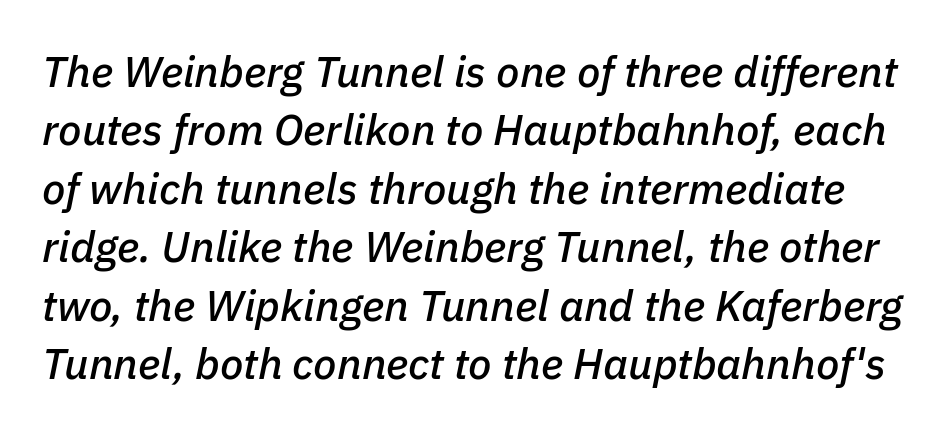
This block has exactly the height ordinary leading produces. Style check: oblique. The passage shown has conventional tracking throughout. Check under the words: just untouched page.
